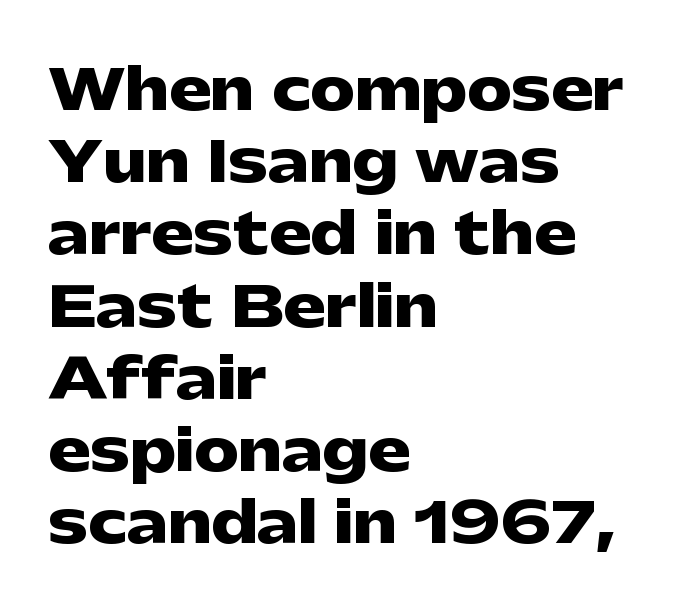
The image shows 56 px heavy, wide sans-serif type, upright; set left-aligned, normal line spacing (1.29x), normal letter spacing, not underlined; low stroke contrast and a medium x-height.
